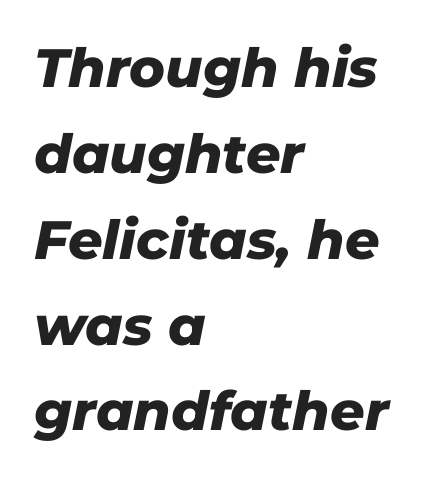
The image shows 54 px heavy type, italic (leaning right); set left-aligned, normal line spacing (1.59x), normal letter spacing, not underlined; low stroke contrast and a medium x-height.
